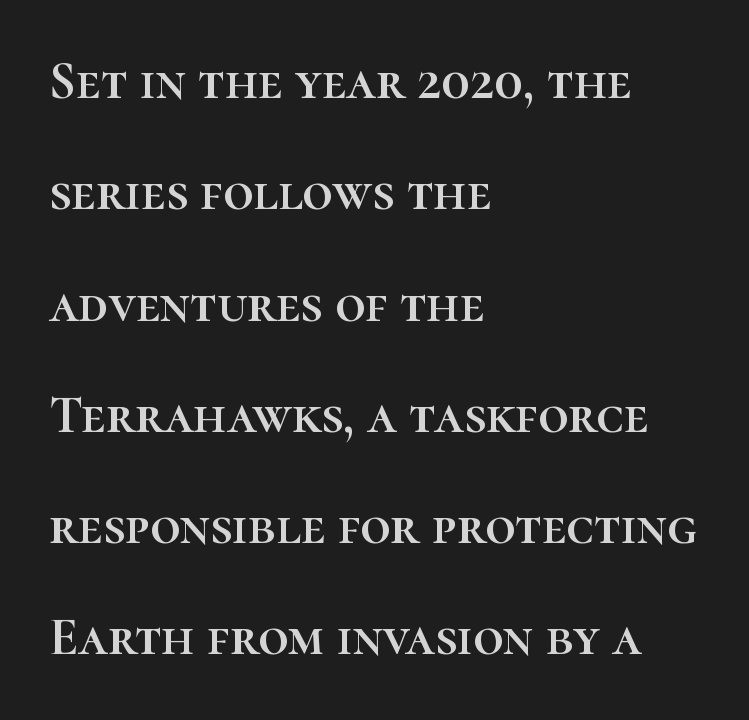
{"italic": "no", "width": "normal", "stroke_contrast": "high", "x_height": "medium", "monospaced": "no", "underline": "no", "align": "left", "line_spacing": "loose", "line_spacing_ratio": 2.1, "letter_spacing": "normal", "letter_spacing_em": 0.0, "glyph_px": 53}
